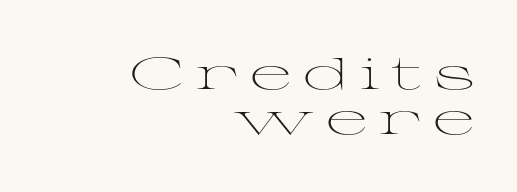
The image shows 45 px light, wide serif type, upright; set right-aligned, tight line spacing (1.0x), unusually wide letter spacing (+0.26 em), not underlined; medium stroke contrast and a medium x-height.
